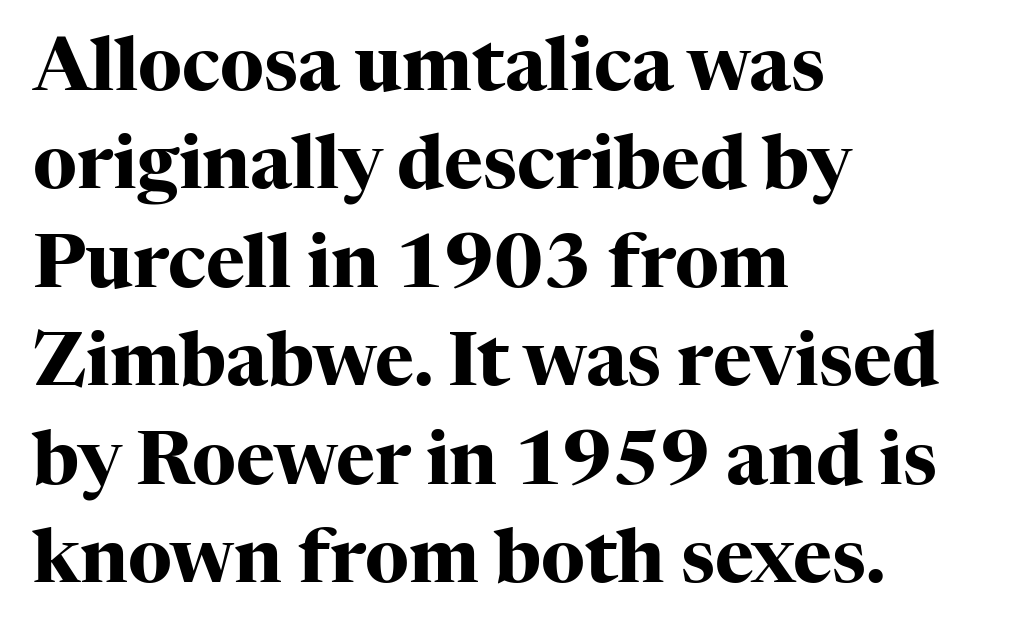
Q: Is the text bold? A: Yes.
Q: Is the text italic (slanted)? A: No, it is upright.
Q: Is the typeface a serif or a sans-serif typeface? A: Serif.
Q: Is the text underlined? A: No.
Q: How is the paragraph aligned? A: Left-aligned.
Q: Is the spacing between letters normal or unusually wide? A: Normal.
Q: Is the spacing between lines tight, normal or loose? A: Normal.
Q: Width (condensed, normal, or wide)? A: Normal.
Q: Stroke contrast? A: High.
Q: x-height? A: Medium.
Q: Monospaced? A: No.
